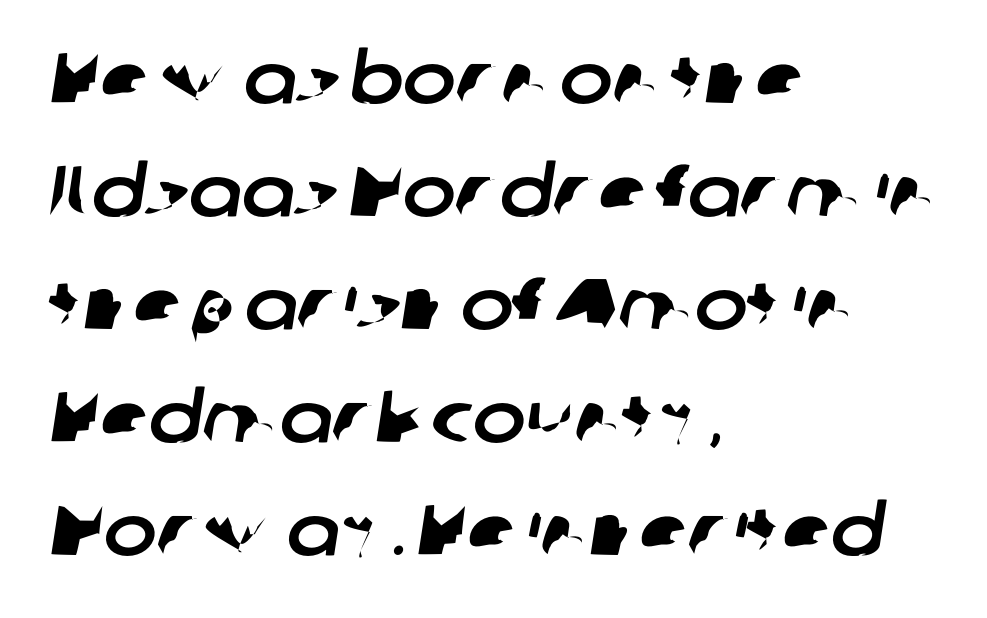
The image shows 71 px sans-serif type; set left-aligned, normal line spacing (1.59x), normal letter spacing, not underlined; low stroke contrast and a medium x-height.
